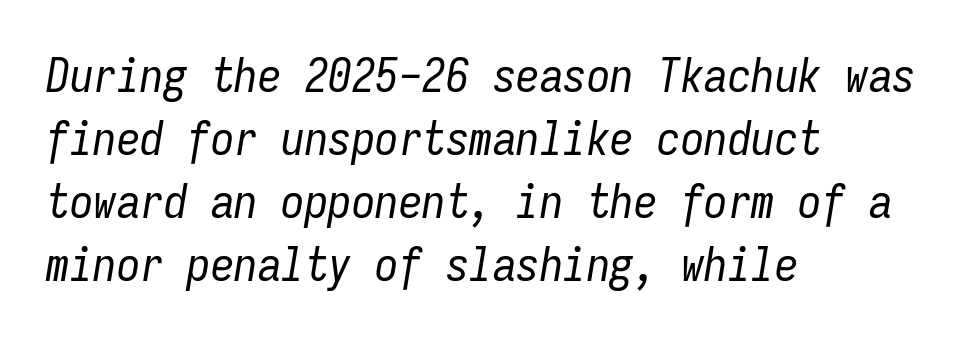
{"italic": "yes", "lean": "right", "slant_degrees": 9, "bold": "no", "weight": "regular", "width": "condensed", "stroke_contrast": "low", "x_height": "medium", "monospaced": "yes", "underline": "no", "align": "left", "line_spacing": "normal", "line_spacing_ratio": 1.34, "letter_spacing": "normal", "letter_spacing_em": 0.0, "glyph_px": 47}
